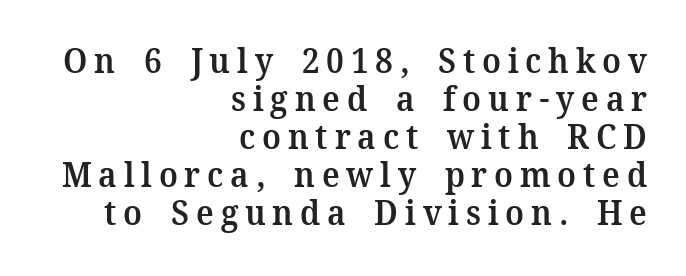
The image shows 34 px semibold serif type, upright; set right-aligned, tight line spacing (1.12x), unusually wide letter spacing (+0.2 em), not underlined; medium stroke contrast and a medium x-height.
